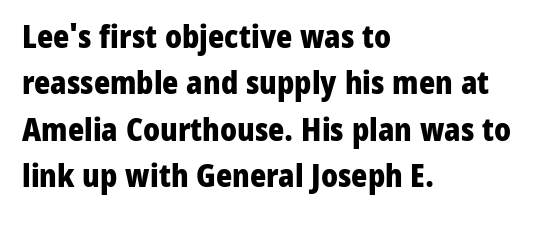
Q: Is the text bold? A: Yes.
Q: Is the text italic (slanted)? A: No, it is upright.
Q: Is the typeface a serif or a sans-serif typeface? A: Sans-serif.
Q: Is the text underlined? A: No.
Q: How is the paragraph aligned? A: Left-aligned.
Q: Is the spacing between letters normal or unusually wide? A: Normal.
Q: Is the spacing between lines tight, normal or loose? A: Normal.
Q: Width (condensed, normal, or wide)? A: Normal.
Q: Stroke contrast? A: Low.
Q: x-height? A: Medium.
Q: Monospaced? A: No.
